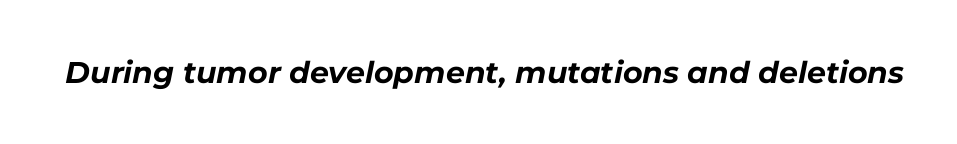
{"italic": "yes", "lean": "right", "slant_degrees": 11, "bold": "yes", "weight": "bold", "width": "normal", "stroke_contrast": "low", "x_height": "medium", "monospaced": "no", "underline": "no", "letter_spacing": "normal", "letter_spacing_em": 0.0, "glyph_px": 30}
